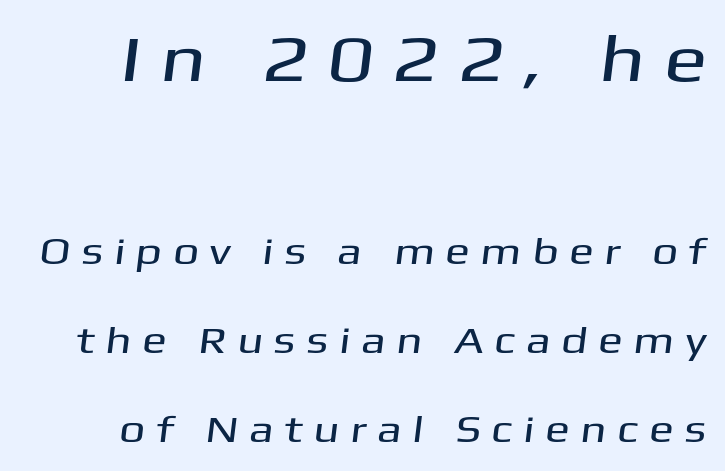
Q: Is the typeface a serif or a sans-serif typeface? A: Sans-serif.
Q: Is the text underlined? A: No.
Q: Is the spacing between letters normal or unusually wide? A: Unusually wide.
Q: Is the spacing between lines tight, normal or loose? A: Loose.
Q: Which block of text is set in a larger size, the first (top) or the second (bottom)? A: The first (top) one.
Q: Width (condensed, normal, or wide)? A: Wide.
Q: Stroke contrast? A: Medium.
Q: x-height? A: Medium.
Q: Monospaced? A: No.
